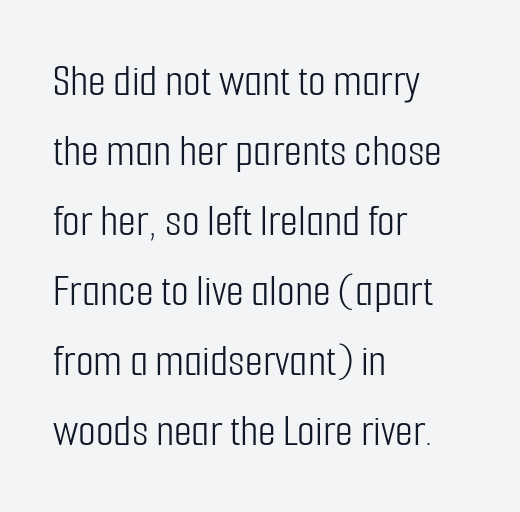
{"serif": "no", "italic": "no", "bold": "no", "weight": "light", "width": "condensed", "stroke_contrast": "low", "x_height": "medium", "monospaced": "no", "underline": "no", "align": "left", "line_spacing": "normal", "line_spacing_ratio": 1.52, "letter_spacing": "normal", "letter_spacing_em": 0.0, "glyph_px": 46}
